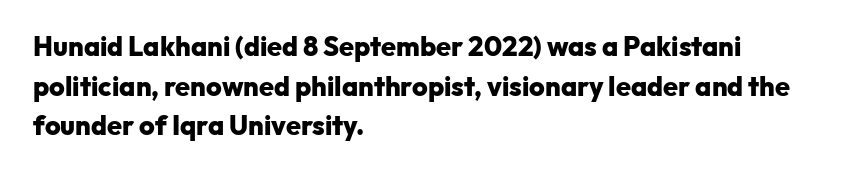
Q: Is the text bold? A: Yes.
Q: Is the text italic (slanted)? A: No, it is upright.
Q: Is the text underlined? A: No.
Q: How is the paragraph aligned? A: Left-aligned.
Q: Is the spacing between letters normal or unusually wide? A: Normal.
Q: Is the spacing between lines tight, normal or loose? A: Normal.
